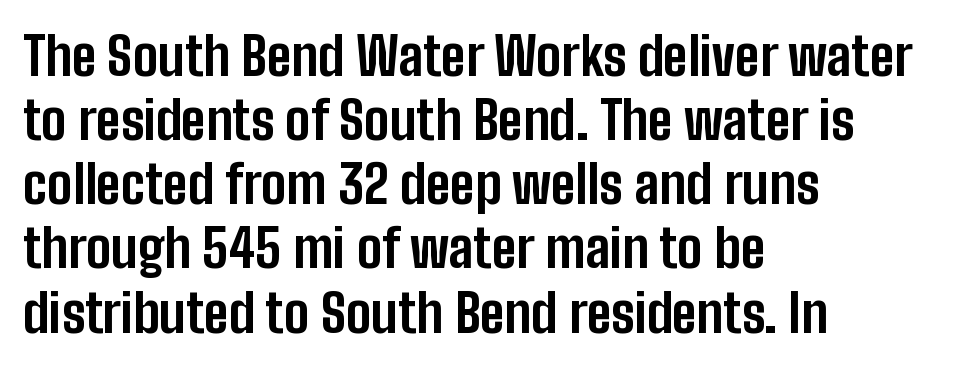
Note the varied advance widths — an 'i' is clearly narrower than an 'm'. All the whitespace from short lines collects on the right. Typesetter's note: full bold, strokes at maximum text heaviness. Nothing unusual about the tracking: characters are spaced as the font intends. Notice how the stems are strictly vertical — no italics here. Descenders hang freely into open space.
